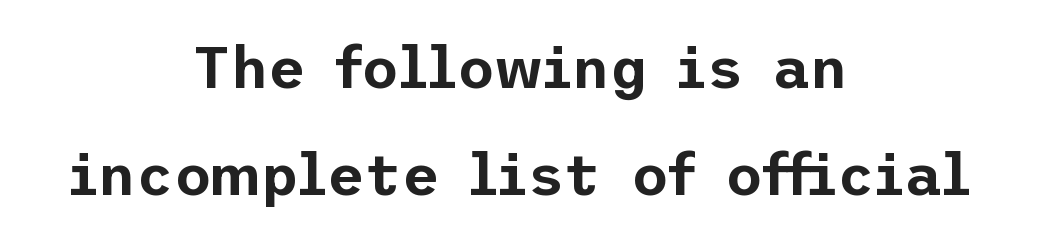
{"serif": "no", "italic": "no", "width": "normal", "stroke_contrast": "low", "x_height": "medium", "underline": "no", "align": "center", "line_spacing_ratio": 1.85, "letter_spacing": "normal", "letter_spacing_em": 0.0, "glyph_px": 58}
